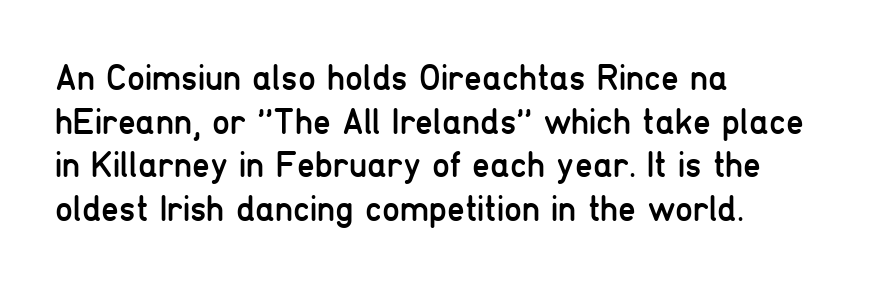
The image shows 36 px regular-weight, condensed sans-serif type, upright; set left-aligned, line spacing 1.21x, normal letter spacing, not underlined; low stroke contrast and a medium x-height.
